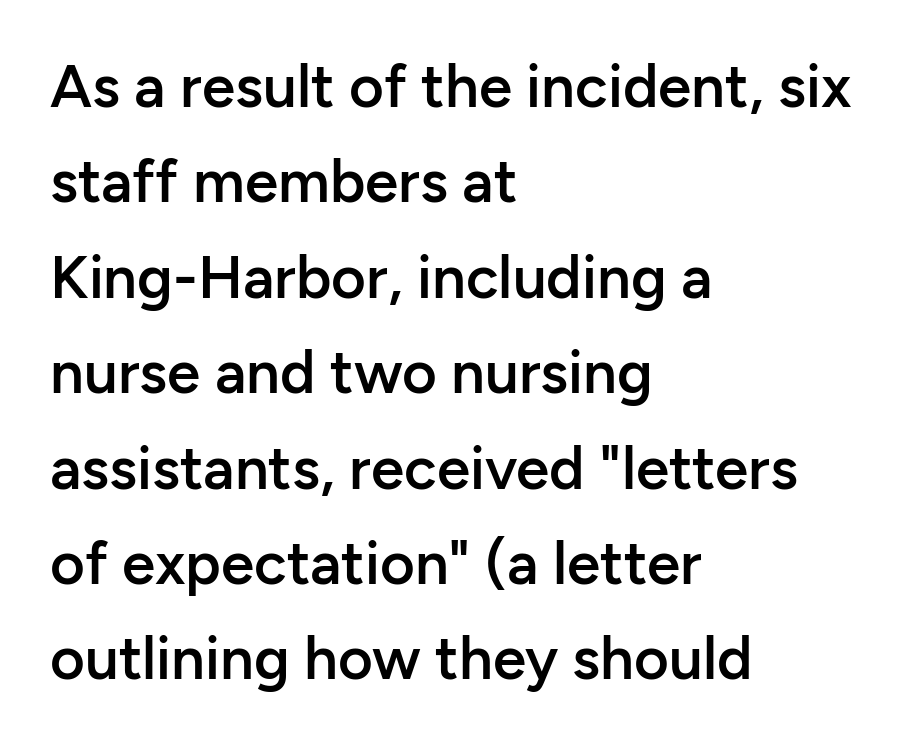
Q: Is the text bold? A: Semi-bold.
Q: Is the text italic (slanted)? A: No, it is upright.
Q: Is the typeface a serif or a sans-serif typeface? A: Sans-serif.
Q: Is the text underlined? A: No.
Q: How is the paragraph aligned? A: Left-aligned.
Q: Is the spacing between letters normal or unusually wide? A: Normal.
Q: Is the spacing between lines tight, normal or loose? A: Normal.
Q: Width (condensed, normal, or wide)? A: Normal.
Q: Stroke contrast? A: Low.
Q: x-height? A: Medium.
Q: Monospaced? A: No.
